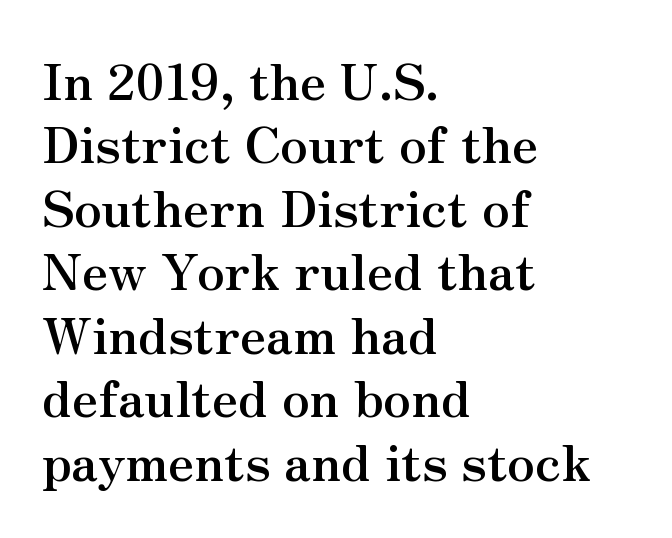
{"serif": "yes", "italic": "no", "bold": "yes", "weight": "semibold", "width": "normal", "stroke_contrast": "medium", "x_height": "small", "monospaced": "no", "underline": "no", "align": "left", "line_spacing": "normal", "line_spacing_ratio": 1.27, "letter_spacing": "normal", "letter_spacing_em": 0.0, "glyph_px": 50}
